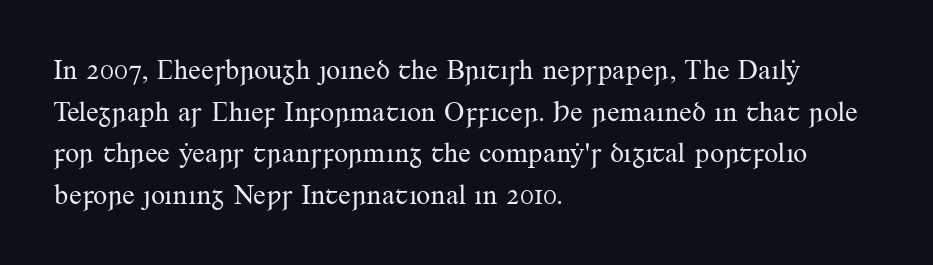
{"serif": "yes", "italic": "no", "bold": "no", "weight": "regular", "width": "normal", "stroke_contrast": "medium", "x_height": "small", "monospaced": "no", "underline": "no", "align": "left", "line_spacing": "normal", "line_spacing_ratio": 1.49, "letter_spacing": "normal", "letter_spacing_em": 0.0, "glyph_px": 28}
